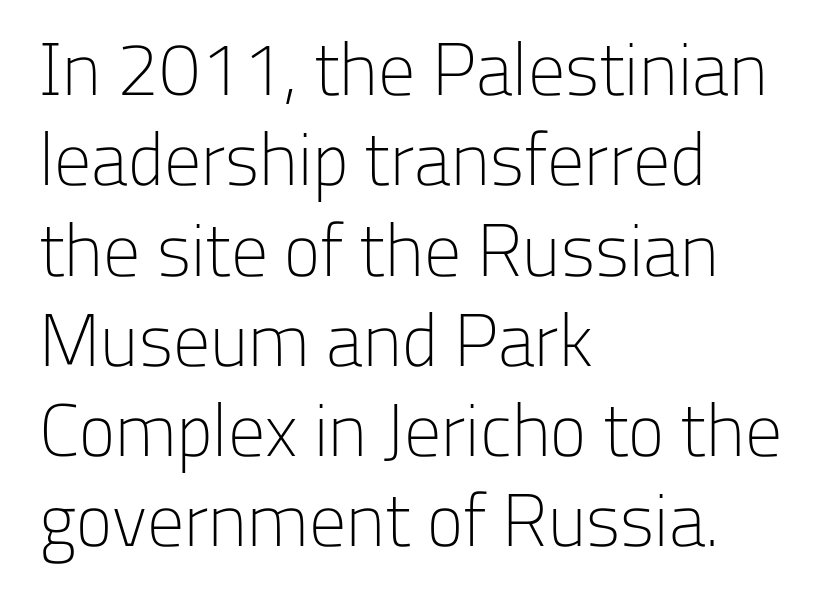
{"serif": "no", "italic": "no", "bold": "no", "weight": "light", "width": "normal", "stroke_contrast": "low", "x_height": "medium", "monospaced": "no", "underline": "no", "align": "left", "line_spacing_ratio": 1.22, "letter_spacing": "normal", "letter_spacing_em": 0.0, "glyph_px": 74}
